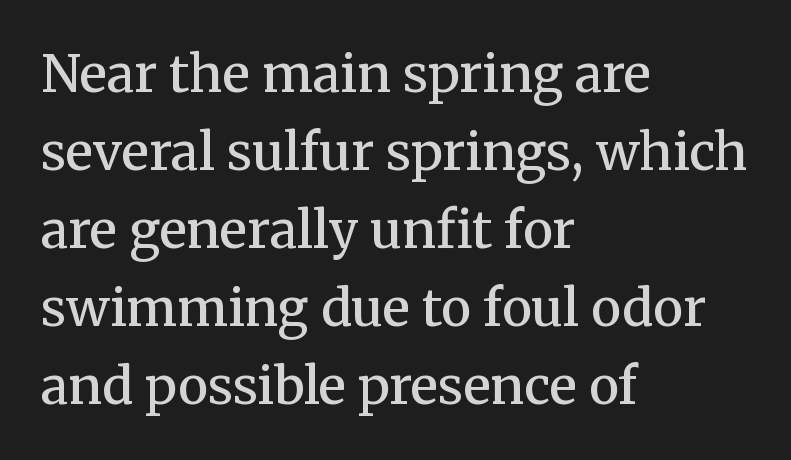
Q: Is the text bold? A: Semi-bold.
Q: Is the text italic (slanted)? A: No, it is upright.
Q: Is the typeface a serif or a sans-serif typeface? A: Serif.
Q: Is the text underlined? A: No.
Q: How is the paragraph aligned? A: Left-aligned.
Q: Is the spacing between letters normal or unusually wide? A: Normal.
Q: Is the spacing between lines tight, normal or loose? A: Normal.
Q: Width (condensed, normal, or wide)? A: Normal.
Q: Stroke contrast? A: Medium.
Q: x-height? A: Medium.
Q: Monospaced? A: No.
